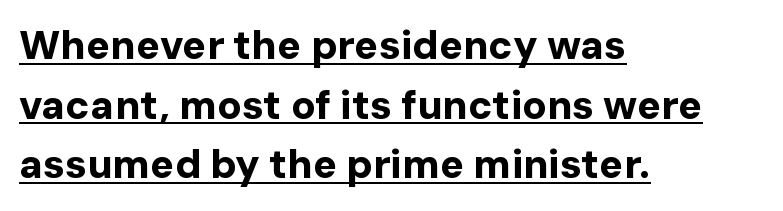
{"serif": "no", "italic": "no", "bold": "yes", "weight": "bold", "width": "normal", "stroke_contrast": "low", "x_height": "medium", "monospaced": "no", "underline": "yes", "align": "left", "line_spacing": "normal", "line_spacing_ratio": 1.49, "letter_spacing": "normal", "letter_spacing_em": 0.0, "glyph_px": 40}
